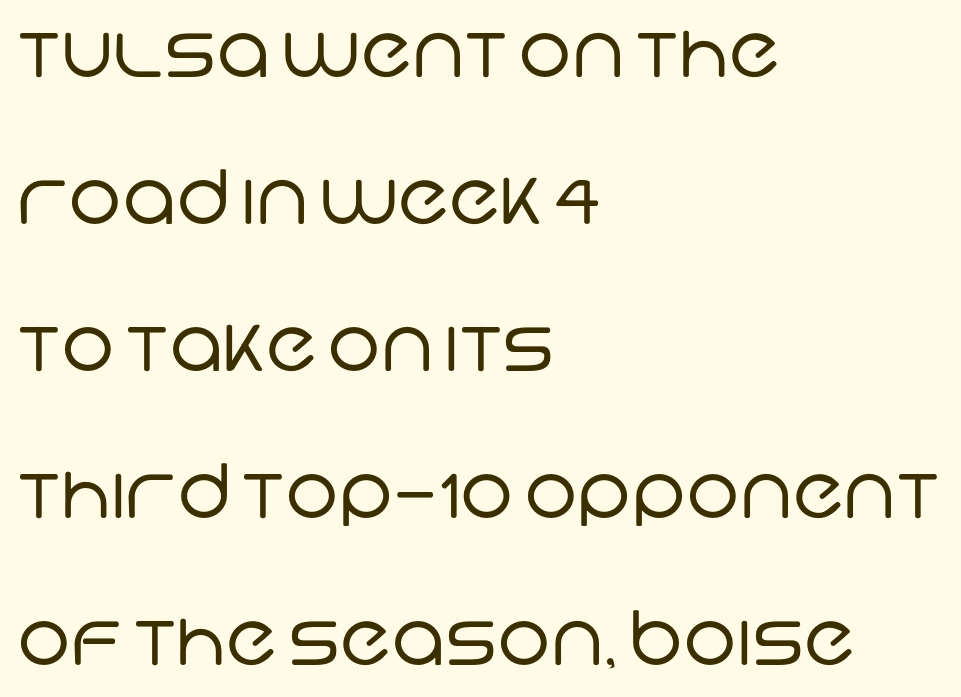
The designer dialed line spacing up above the default. No extra ink here — the face is not bold. The compositor pushed each line to the left boundary. Stroke terminals: plain, sans-serif. Character widths vary here, with narrow letters taking less room than wide ones.
